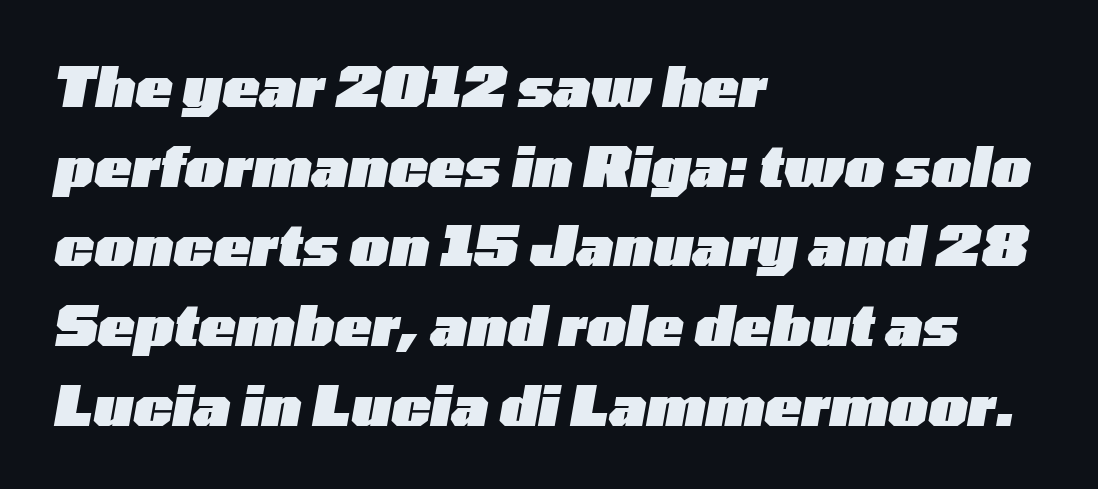
Has an underline been added? It has not. Leftover space on each line is placed entirely after the last word. This sample keeps an unexceptional amount of space between lines. Does the lettering tilt? It does — this is italic. Honestly, the letter spacing is just normal — you wouldn't notice it.
